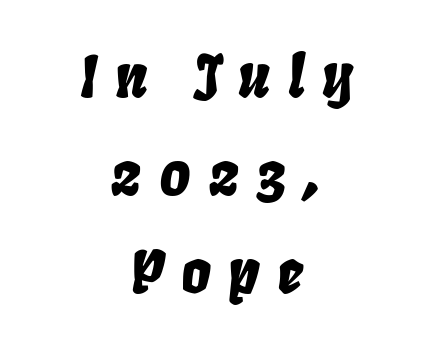
Q: Is the text italic (slanted)? A: Yes, it leans right by about 8 degrees.
Q: Is the text underlined? A: No.
Q: How is the paragraph aligned? A: Centered.
Q: Is the spacing between letters normal or unusually wide? A: Unusually wide.
Q: Is the spacing between lines tight, normal or loose? A: Normal.
Q: Width (condensed, normal, or wide)? A: Condensed.
Q: Stroke contrast? A: Low.
Q: x-height? A: Large.
Q: Monospaced? A: No.
